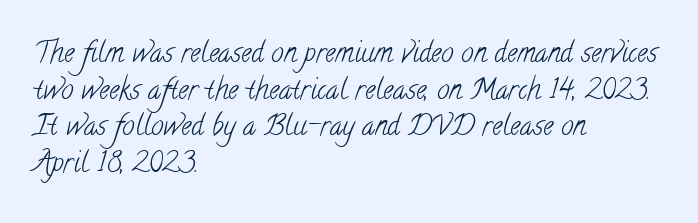
The image shows 28 px light, condensed type; set left-aligned, normal line spacing (1.31x), normal letter spacing, not underlined; low stroke contrast and a small x-height.
